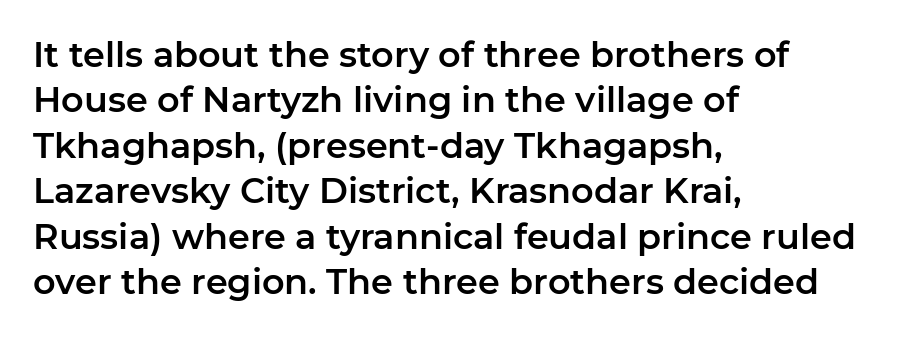
Q: Is the text italic (slanted)? A: No, it is upright.
Q: Is the typeface a serif or a sans-serif typeface? A: Sans-serif.
Q: Is the text underlined? A: No.
Q: How is the paragraph aligned? A: Left-aligned.
Q: Is the spacing between letters normal or unusually wide? A: Normal.
Q: Is the spacing between lines tight, normal or loose? A: Normal.
Q: Width (condensed, normal, or wide)? A: Normal.
Q: Stroke contrast? A: Low.
Q: x-height? A: Medium.
Q: Monospaced? A: No.
